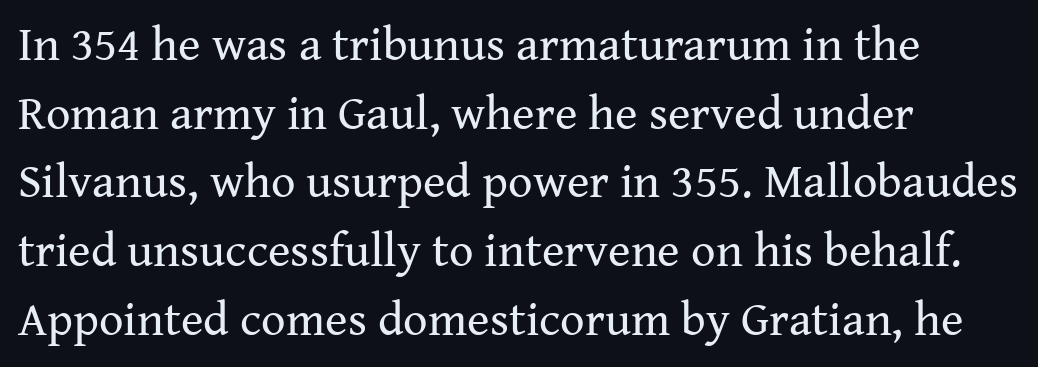
Rendered with straight, roman letterforms. Is this a heavy cut? Hardly; it is regular or lighter. Is there much room between lines? A standard amount, neither cramped nor airy. Varying glyph widths throughout — classic text-font behaviour.
